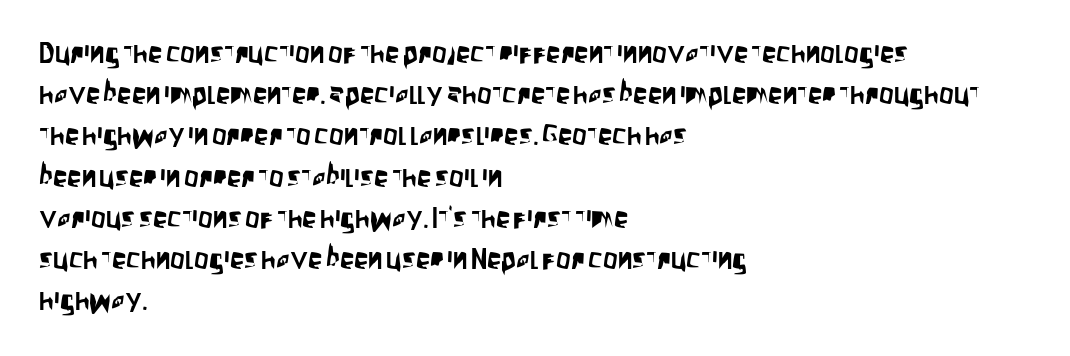
A bare baseline throughout the passage. Rendered with straight, roman letterforms. Glyph-to-glyph distance matches everyday printed text. Which margin do the lines hug? The left one — the right edge is uneven. Each new line begins a customary step beneath the previous one.
